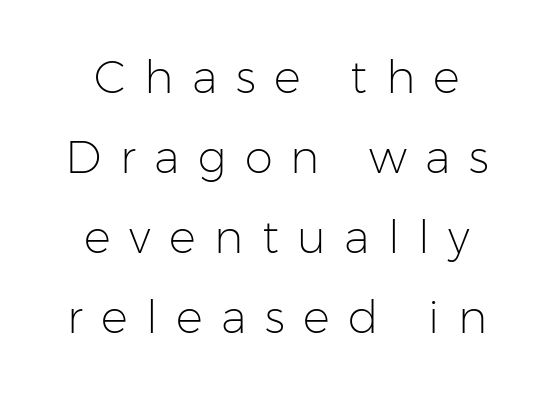
{"serif": "no", "italic": "no", "bold": "no", "weight": "light", "width": "normal", "stroke_contrast": "low", "x_height": "medium", "monospaced": "no", "underline": "no", "align": "center", "line_spacing_ratio": 1.78, "letter_spacing": "wide", "letter_spacing_em": 0.41, "glyph_px": 45}
